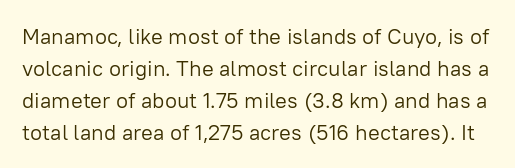
Nope, not italic — everything's standing straight. Descenders are the only things crossing below the line. This rendering leaves character spacing at its baseline value. A typesetter would call this leading conventional body-copy spacing.
